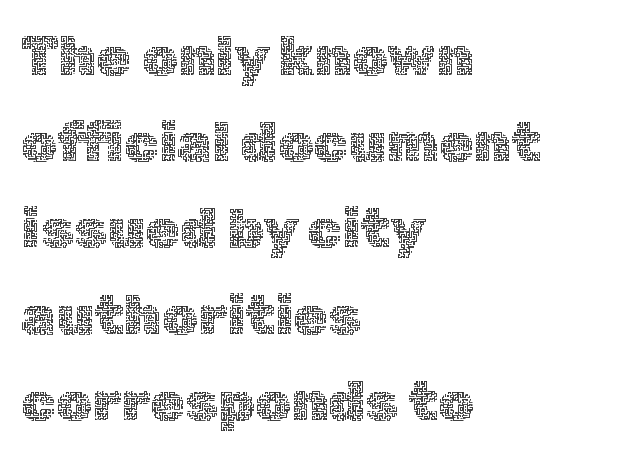
Q: Is the text bold? A: No.
Q: Is the text italic (slanted)? A: No, it is upright.
Q: Is the text underlined? A: No.
Q: How is the paragraph aligned? A: Left-aligned.
Q: Is the spacing between letters normal or unusually wide? A: Normal.
Q: Is the spacing between lines tight, normal or loose? A: Normal.
Q: Width (condensed, normal, or wide)? A: Normal.
Q: x-height? A: Medium.
Q: Monospaced? A: No.
